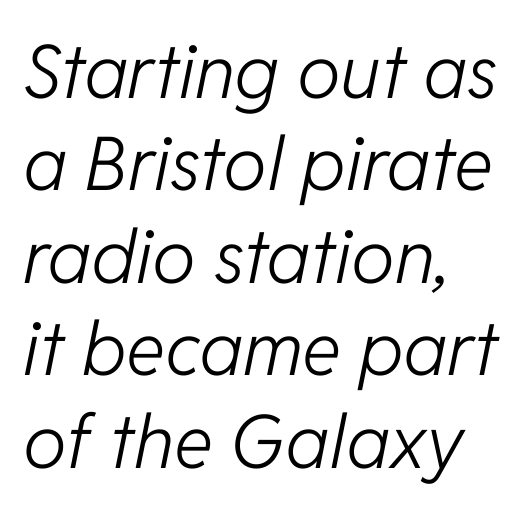
Q: Is the text bold? A: No.
Q: Is the text italic (slanted)? A: Yes, it leans right by about 11 degrees.
Q: Is the text underlined? A: No.
Q: How is the paragraph aligned? A: Left-aligned.
Q: Is the spacing between letters normal or unusually wide? A: Normal.
Q: Is the spacing between lines tight, normal or loose? A: Normal.
Q: Width (condensed, normal, or wide)? A: Normal.
Q: Stroke contrast? A: Low.
Q: x-height? A: Medium.
Q: Monospaced? A: No.
